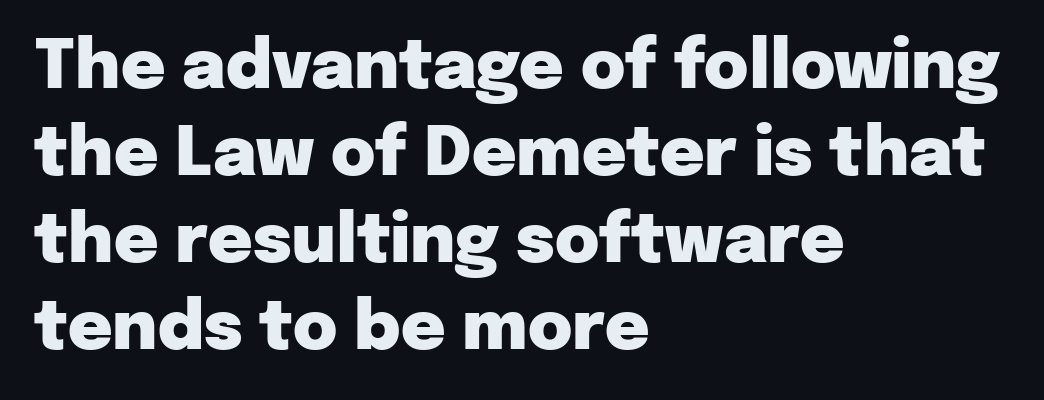
The image shows 68 px heavy sans-serif type, upright; set left-aligned, normal line spacing (1.28x), normal letter spacing, not underlined; low stroke contrast and a medium x-height.
